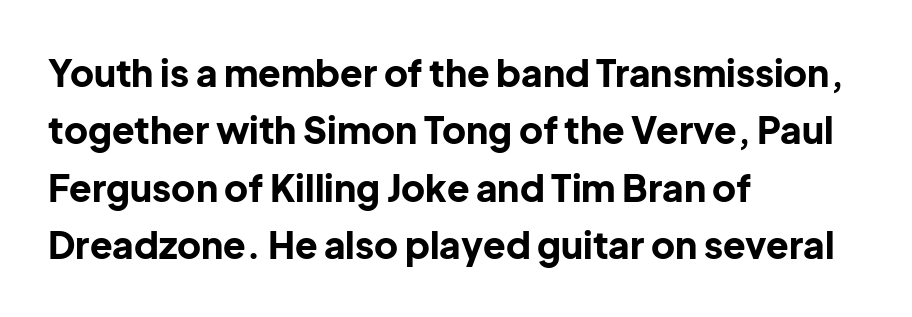
{"serif": "no", "italic": "no", "bold": "yes", "weight": "bold", "width": "normal", "stroke_contrast": "low", "x_height": "medium", "monospaced": "no", "underline": "no", "align": "left", "line_spacing": "normal", "line_spacing_ratio": 1.55, "letter_spacing": "normal", "letter_spacing_em": 0.0, "glyph_px": 37}
